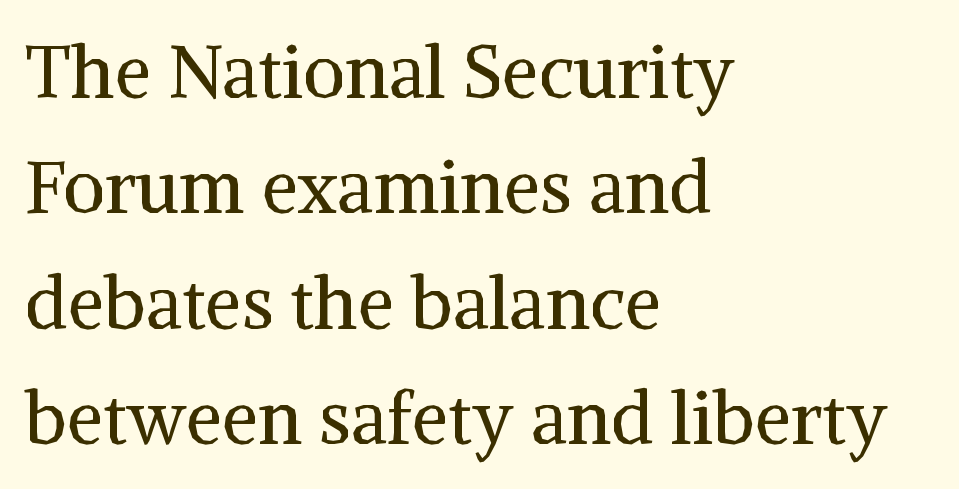
Q: Is the text bold? A: No.
Q: Is the text italic (slanted)? A: No, it is upright.
Q: Is the typeface a serif or a sans-serif typeface? A: Serif.
Q: Is the text underlined? A: No.
Q: How is the paragraph aligned? A: Left-aligned.
Q: Is the spacing between letters normal or unusually wide? A: Normal.
Q: Is the spacing between lines tight, normal or loose? A: Normal.
Q: Width (condensed, normal, or wide)? A: Normal.
Q: Stroke contrast? A: Medium.
Q: x-height? A: Medium.
Q: Monospaced? A: No.
